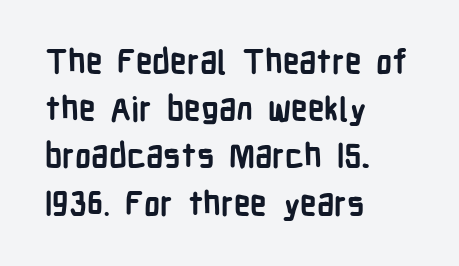
{"serif": "no", "italic": "no", "bold": "yes", "weight": "semibold", "width": "condensed", "stroke_contrast": "low", "x_height": "medium", "monospaced": "no", "underline": "no", "align": "left", "line_spacing": "normal", "line_spacing_ratio": 1.43, "letter_spacing": "normal", "letter_spacing_em": 0.0, "glyph_px": 33}
